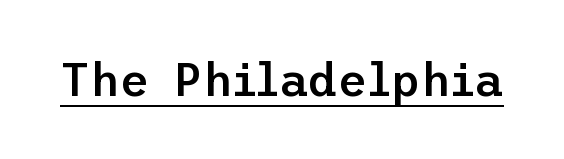
Words appear dense and cohesive because spacing is normal. Set as a demibold, roughly 600 on the weight scale. To sum up the face: it is a sans, with no serifs. The axis of the letterforms is exactly vertical.
